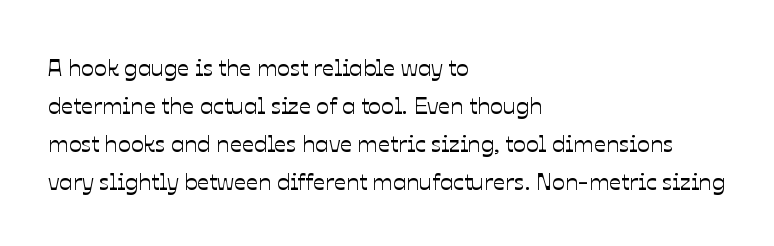
{"italic": "no", "underline": "no", "align": "left", "line_spacing": "normal", "line_spacing_ratio": 1.59, "letter_spacing": "normal", "letter_spacing_em": 0.0, "glyph_px": 24}
